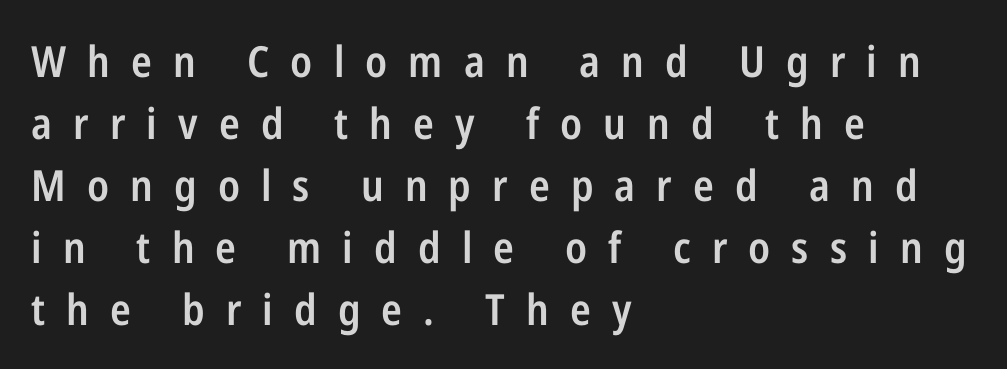
{"serif": "no", "italic": "no", "bold": "semi", "weight": "semibold", "width": "condensed", "stroke_contrast": "low", "x_height": "medium", "monospaced": "no", "underline": "no", "align": "left", "line_spacing": "normal", "line_spacing_ratio": 1.44, "letter_spacing": "wide", "letter_spacing_em": 0.49, "glyph_px": 43}
